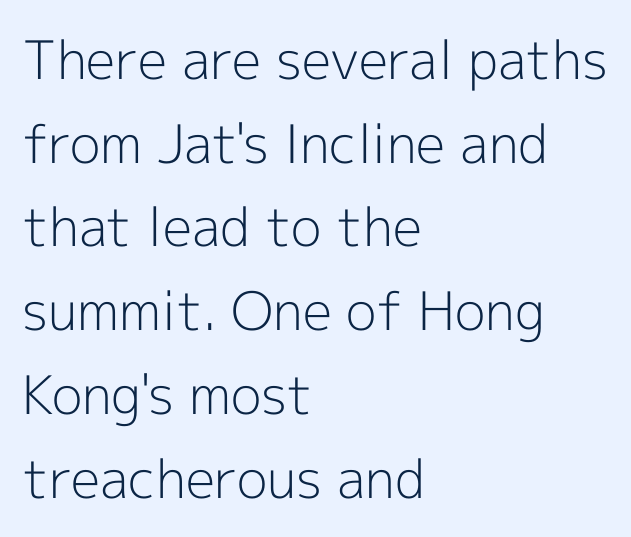
Q: Is the text bold? A: No.
Q: Is the text italic (slanted)? A: No, it is upright.
Q: Is the typeface a serif or a sans-serif typeface? A: Sans-serif.
Q: Is the text underlined? A: No.
Q: How is the paragraph aligned? A: Left-aligned.
Q: Is the spacing between letters normal or unusually wide? A: Normal.
Q: Is the spacing between lines tight, normal or loose? A: Normal.
Q: Width (condensed, normal, or wide)? A: Normal.
Q: x-height? A: Medium.
Q: Monospaced? A: No.
